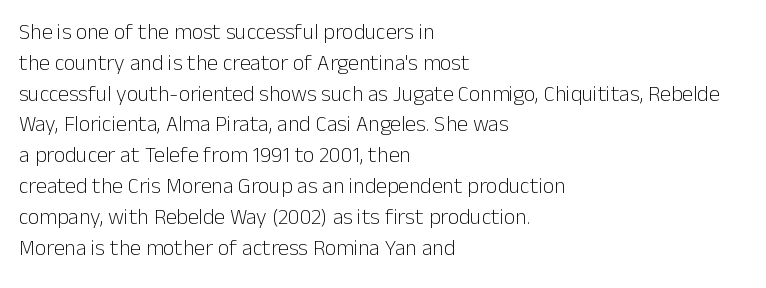
The image shows 22 px text type, upright; set left-aligned, normal line spacing (1.4x), normal letter spacing, not underlined.
